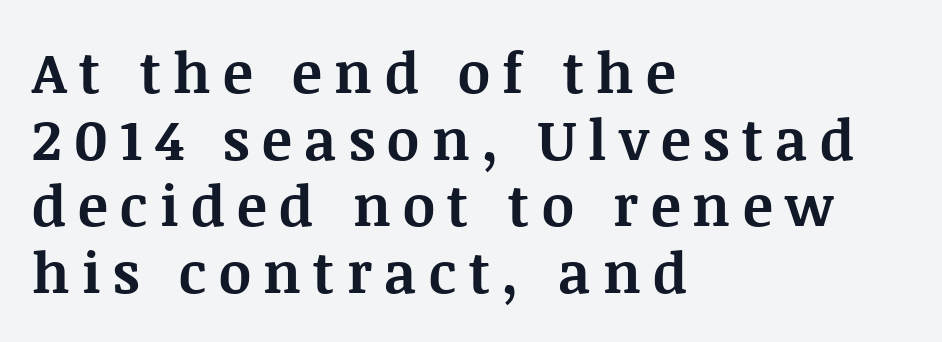
{"serif": "yes", "italic": "no", "bold": "yes", "weight": "bold", "width": "normal", "stroke_contrast": "medium", "x_height": "large", "monospaced": "no", "underline": "no", "align": "left", "line_spacing_ratio": 1.19, "letter_spacing": "wide", "letter_spacing_em": 0.22, "glyph_px": 56}
